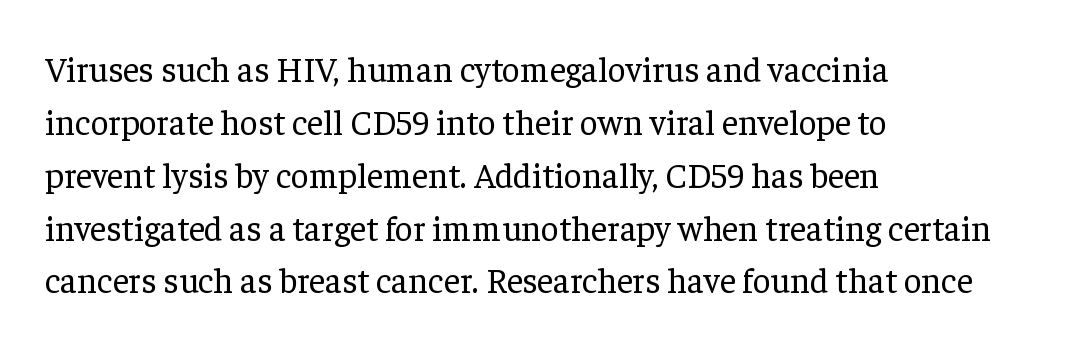
{"serif": "yes", "italic": "no", "bold": "no", "weight": "regular", "width": "normal", "stroke_contrast": "low", "x_height": "medium", "monospaced": "no", "underline": "no", "align": "left", "line_spacing": "normal", "line_spacing_ratio": 1.51, "letter_spacing": "normal", "letter_spacing_em": 0.0, "glyph_px": 35}
